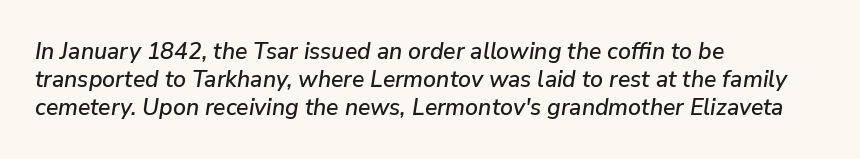
Q: Is the text italic (slanted)? A: Yes, it leans right by about 9 degrees.
Q: Is the text underlined? A: No.
Q: How is the paragraph aligned? A: Left-aligned.
Q: Is the spacing between letters normal or unusually wide? A: Normal.
